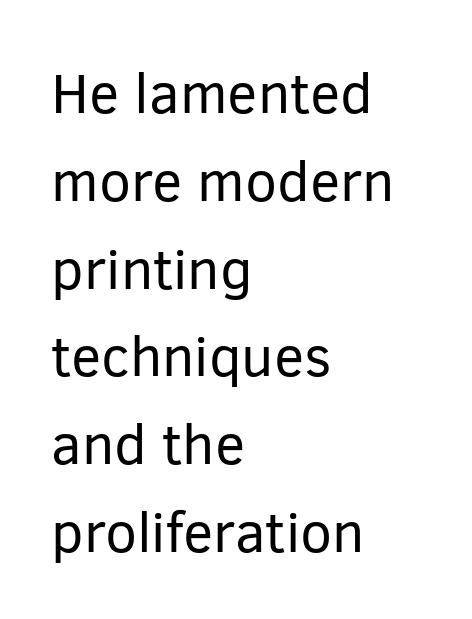
The image shows 57 px regular-weight sans-serif type, upright; set left-aligned, normal line spacing (1.54x), normal letter spacing, not underlined; low stroke contrast and a medium x-height.
